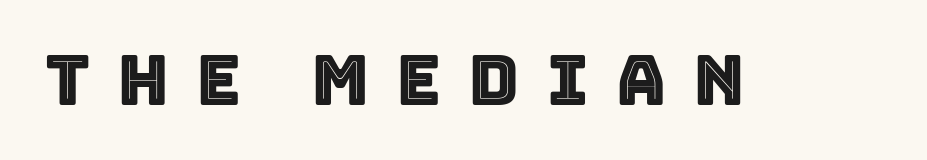
{"italic": "no", "width": "normal", "x_height": "large", "monospaced": "no", "underline": "no", "letter_spacing": "wide", "letter_spacing_em": 0.39, "glyph_px": 69}
